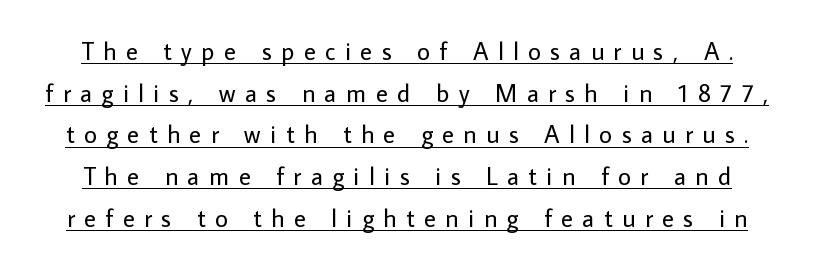
The image shows 25 px text type, upright; set normal line spacing (1.67x), unusually wide letter spacing (+0.38 em), underlined.
